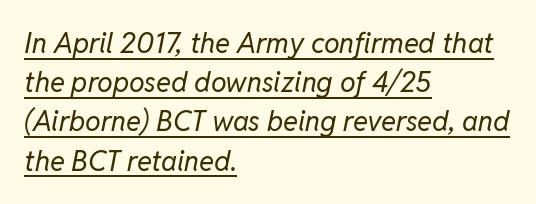
Horizontal bands of white between lines are of average thickness. Where is the straight margin? On the left. Character widths vary here, with narrow letters taking less room than wide ones. Think standard paragraph weight, or any step lighter than that. The rendering keeps characters at their native spacing. Looking at the ascenders, they clearly lean.
